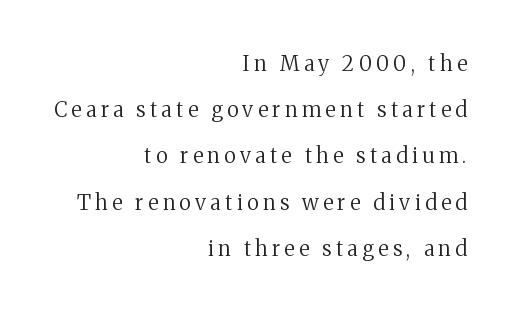
Q: Is the text bold? A: No.
Q: Is the text italic (slanted)? A: No, it is upright.
Q: Is the text underlined? A: No.
Q: How is the paragraph aligned? A: Right-aligned.
Q: Is the spacing between letters normal or unusually wide? A: Unusually wide.
Q: Is the spacing between lines tight, normal or loose? A: Loose.
